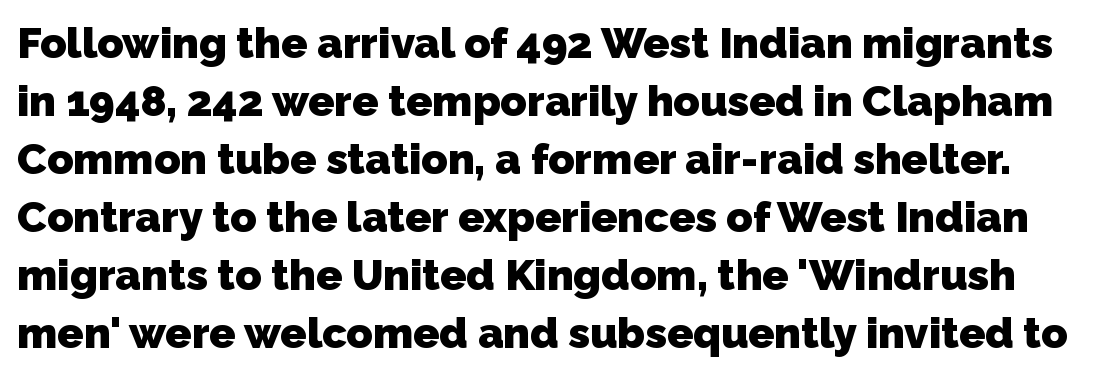
{"serif": "no", "bold": "yes", "weight": "heavy", "width": "normal", "stroke_contrast": "low", "x_height": "medium", "monospaced": "no", "underline": "no", "line_spacing": "normal", "line_spacing_ratio": 1.35, "letter_spacing": "normal", "letter_spacing_em": 0.0, "glyph_px": 43}
